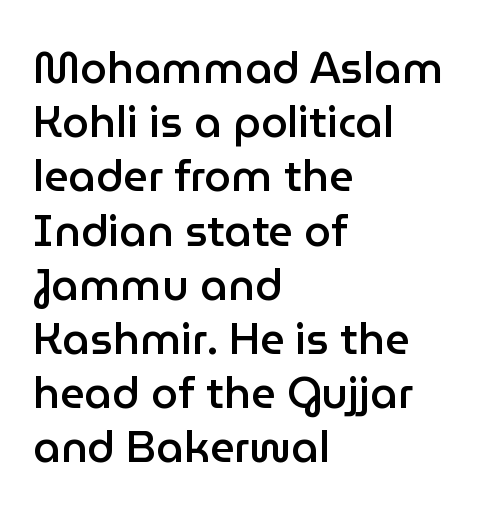
A typesetter would label this face a sans. The rendering uses natural spacing where letterforms have individual widths. Beneath every word, the page is bare. The lettering stays uniformly vertical, giving the passage a roman look. Horizontally, the lines are justified to the leading edge only.
